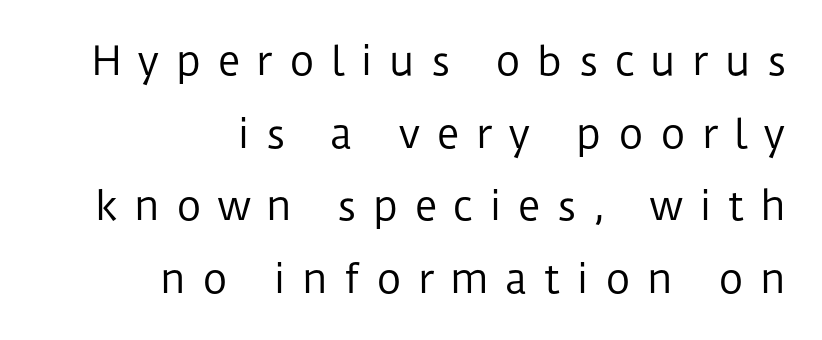
Italic? Not at all — the glyphs are vertical. Display-style spreading of the glyphs; the letterfit is very open. I'd call this a sans setting — the letters go barefoot. Each stroke keeps to a modest, everyday thickness or less. Honestly, there is no underline to notice here at all. This sample has the flowing, uneven cadence of proportional lettering.
